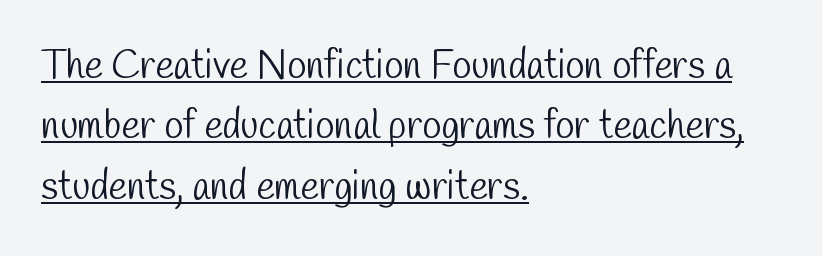
The image shows 39 px light, condensed sans-serif type; set left-aligned, normal line spacing (1.55x), normal letter spacing, underlined; low stroke contrast and a medium x-height.
